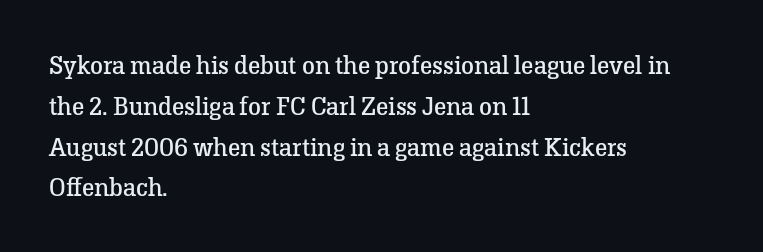
{"italic": "no", "bold": "no", "underline": "no", "align": "left", "line_spacing": "normal", "line_spacing_ratio": 1.57, "letter_spacing": "normal", "letter_spacing_em": 0.0, "glyph_px": 26}
